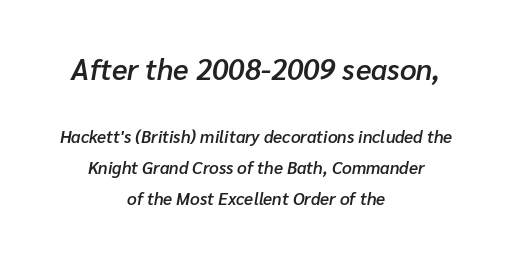
Q: Is the text bold? A: Semi-bold.
Q: Is the text italic (slanted)? A: Yes, it leans right by about 10 degrees.
Q: Is the text underlined? A: No.
Q: How is the paragraph aligned? A: Centered.
Q: Is the spacing between letters normal or unusually wide? A: Normal.
Q: Which block of text is set in a larger size, the first (top) or the second (bottom)? A: The first (top) one.
Q: Width (condensed, normal, or wide)? A: Normal.
Q: Stroke contrast? A: Low.
Q: x-height? A: Medium.
Q: Monospaced? A: No.
